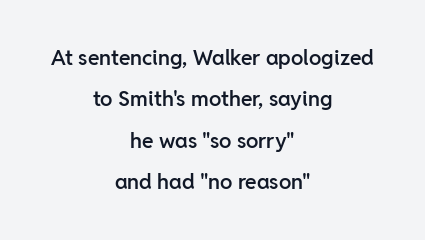
{"italic": "no", "bold": "semi", "underline": "no", "align": "center", "line_spacing": "loose", "line_spacing_ratio": 1.97, "letter_spacing": "normal", "letter_spacing_em": 0.0, "glyph_px": 21}
